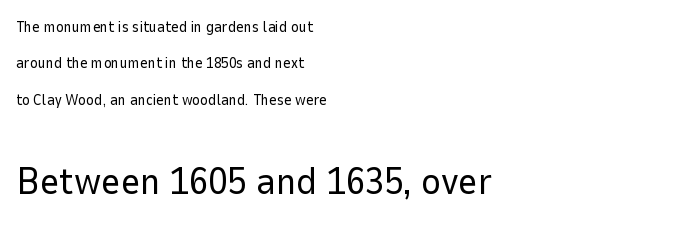
Q: Is the text bold? A: No.
Q: Is the text italic (slanted)? A: No, it is upright.
Q: Is the typeface a serif or a sans-serif typeface? A: Sans-serif.
Q: Is the text underlined? A: No.
Q: How is the paragraph aligned? A: Left-aligned.
Q: Is the spacing between letters normal or unusually wide? A: Normal.
Q: Is the spacing between lines tight, normal or loose? A: Loose.
Q: Which block of text is set in a larger size, the first (top) or the second (bottom)? A: The second (bottom) one.
Q: Width (condensed, normal, or wide)? A: Normal.
Q: Stroke contrast? A: Low.
Q: x-height? A: Medium.
Q: Monospaced? A: No.
